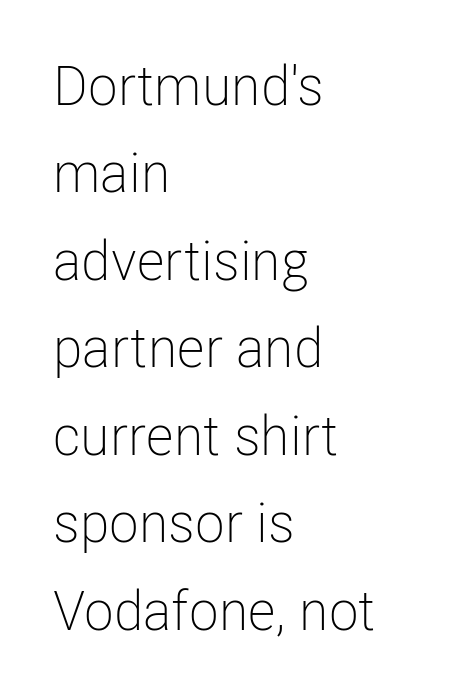
Letters have the restrained weight of plain body copy at most. One-word summary of the alignment: left. No italicization has been applied; the sample stays upright. This rendering features lettering with no underline. The passage shown has conventional tracking throughout.
